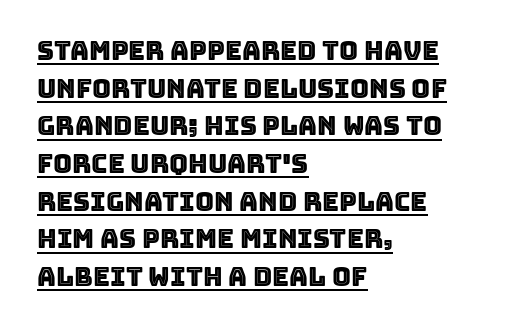
{"italic": "no", "underline": "yes", "align": "left", "line_spacing": "normal", "line_spacing_ratio": 1.45, "letter_spacing": "normal", "letter_spacing_em": 0.0, "glyph_px": 26}
